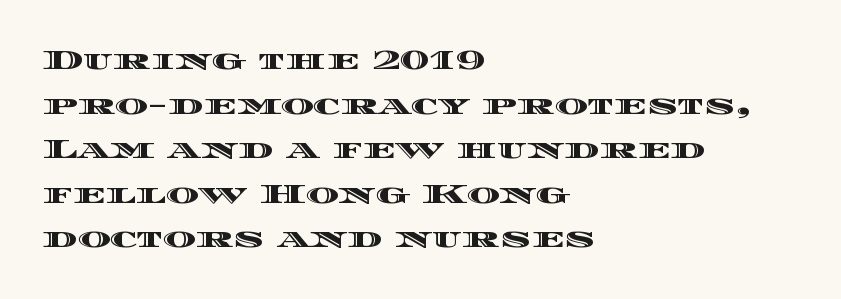
There is no visible air inserted between adjacent glyphs. These lines are rendered in a variable-pitch font. Horizontal bands of white between lines are of average thickness. The paragraph shown leans on its left margin.
